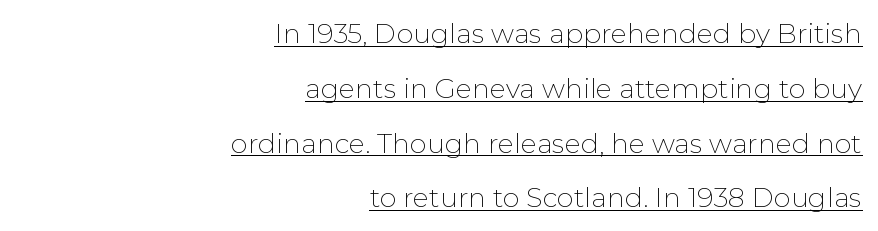
The lines are spread far apart with generous leading. Between one letter and the next there's only the usual sliver of space. The rendered words wear a rule along their underside. Ascenders rise straight up at ninety degrees. Stems here are at most as thick as an everyday book face. Teacher's note: observe the even right margin — that is flush-right alignment.
